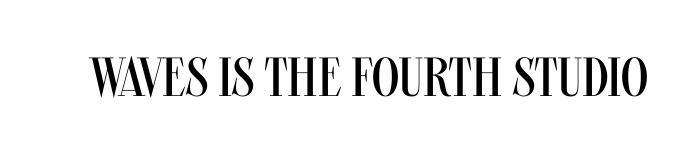
{"serif": "no", "italic": "no", "bold": "no", "weight": "regular", "width": "condensed", "stroke_contrast": "medium", "x_height": "large", "monospaced": "no", "underline": "no", "letter_spacing": "normal", "letter_spacing_em": 0.0, "glyph_px": 55}
